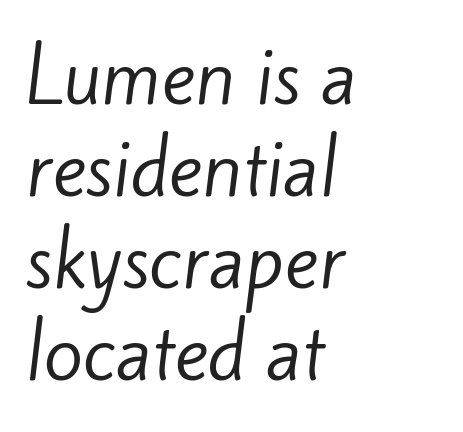
Type style note: lacks serifs. Character widths vary here, with narrow letters taking less room than wide ones. Reading down the block, your eye returns to a fixed left position each line. How would I describe the line gaps? Plain and ordinary. Tracking value appears to be zero — textbook default spacing. No heavy texture on the line: the type isn't bold.
